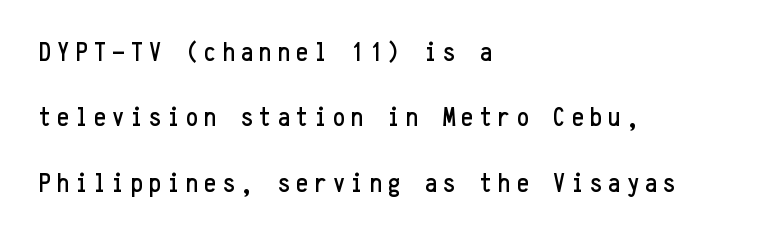
Loosely led — the rows are spread out. Loose tracking; the words dissolve into strings of separated letters. Lines of text with bare space underneath. The paragraph has a hard left edge and a soft right edge.
